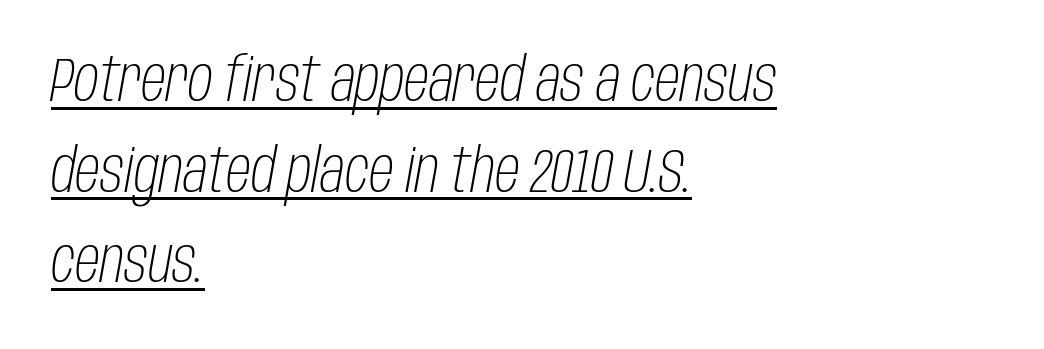
The image shows 62 px light, condensed type, italic (leaning right); set left-aligned, normal line spacing (1.46x), normal letter spacing, underlined; low stroke contrast and a large x-height.
